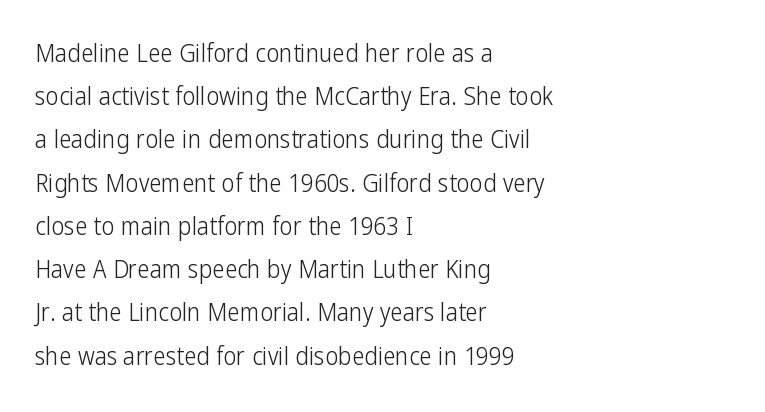
Q: Is the text bold? A: No.
Q: Is the text italic (slanted)? A: No, it is upright.
Q: Is the text underlined? A: No.
Q: How is the paragraph aligned? A: Left-aligned.
Q: Is the spacing between letters normal or unusually wide? A: Normal.
